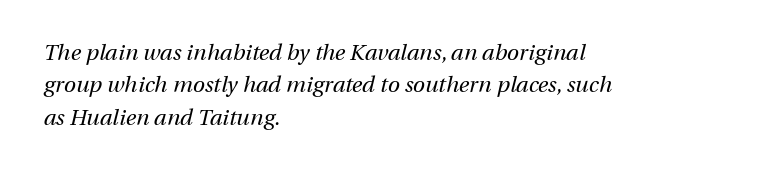
Q: Is the text bold? A: No.
Q: Is the text italic (slanted)? A: Yes, it leans right by about 13 degrees.
Q: Is the text underlined? A: No.
Q: How is the paragraph aligned? A: Left-aligned.
Q: Is the spacing between letters normal or unusually wide? A: Normal.
Q: Is the spacing between lines tight, normal or loose? A: Normal.
